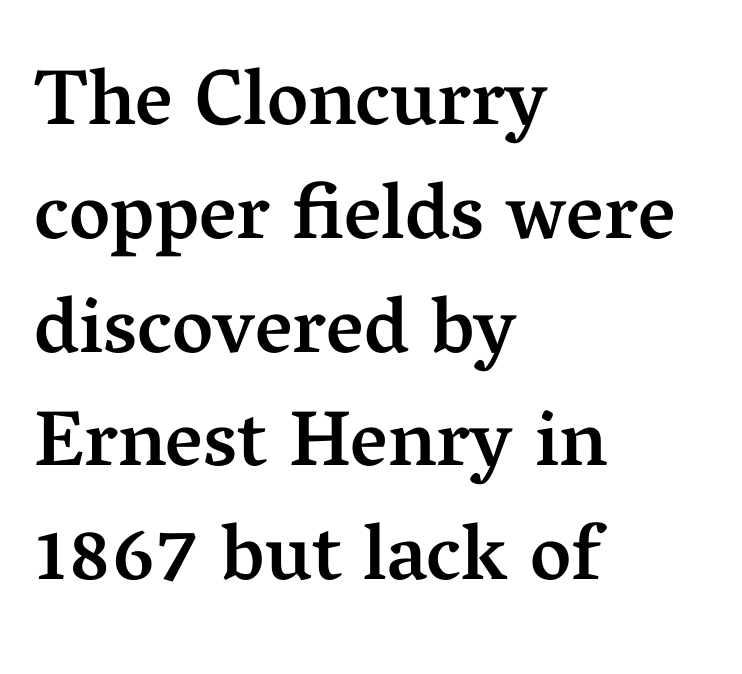
The image shows 79 px semibold serif type, upright; set left-aligned, normal line spacing (1.44x), normal letter spacing, not underlined; medium stroke contrast and a medium x-height.
